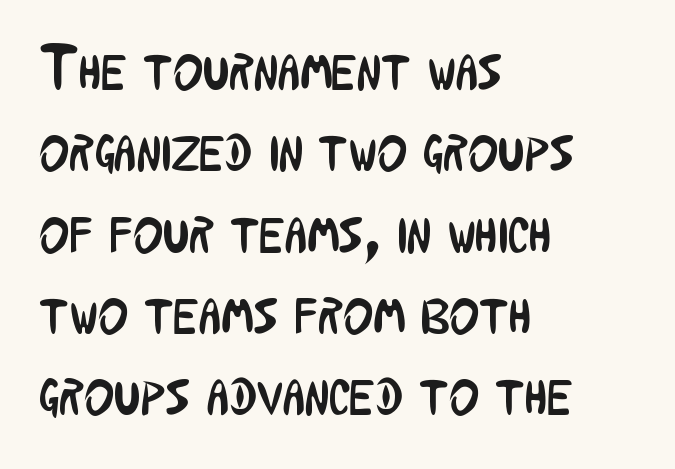
The image shows 64 px regular-weight, condensed sans-serif type, upright; set left-aligned, normal line spacing (1.27x), normal letter spacing, not underlined; low stroke contrast and a medium x-height.
